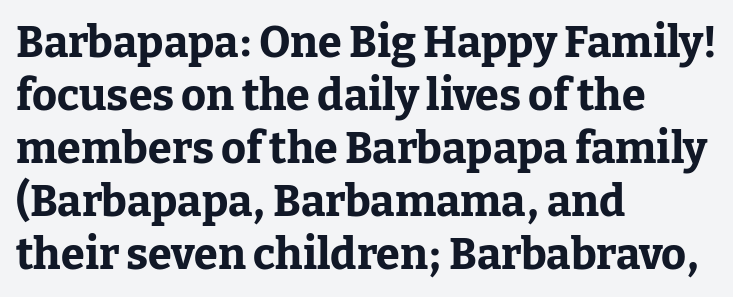
Nobody touched the tracking dial on this one. These lines are set flush left with a ragged right edge. The gap between lines stays unmarked. This rendering employs a face with finishing strokes, i.e., a serif.
